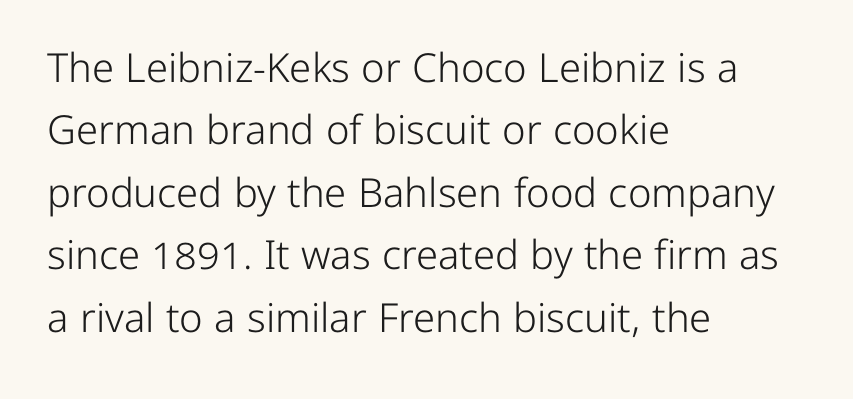
Q: Is the text bold? A: No.
Q: Is the text italic (slanted)? A: No, it is upright.
Q: Is the typeface a serif or a sans-serif typeface? A: Sans-serif.
Q: Is the text underlined? A: No.
Q: How is the paragraph aligned? A: Left-aligned.
Q: Is the spacing between letters normal or unusually wide? A: Normal.
Q: Is the spacing between lines tight, normal or loose? A: Normal.
Q: Width (condensed, normal, or wide)? A: Normal.
Q: Stroke contrast? A: Low.
Q: x-height? A: Medium.
Q: Monospaced? A: No.
